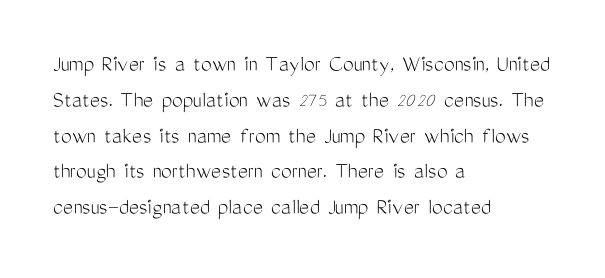
{"italic": "no", "bold": "no", "underline": "no", "align": "left", "line_spacing": "normal", "line_spacing_ratio": 1.49, "letter_spacing": "normal", "letter_spacing_em": 0.0, "glyph_px": 24}
